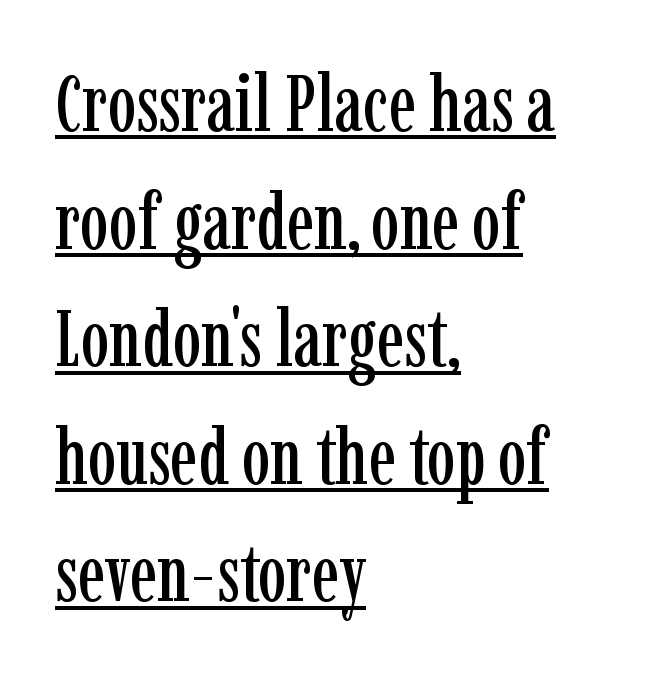
{"serif": "yes", "italic": "no", "width": "condensed", "stroke_contrast": "low", "x_height": "medium", "monospaced": "no", "underline": "yes", "align": "left", "line_spacing": "normal", "line_spacing_ratio": 1.47, "letter_spacing": "normal", "letter_spacing_em": 0.0, "glyph_px": 80}
